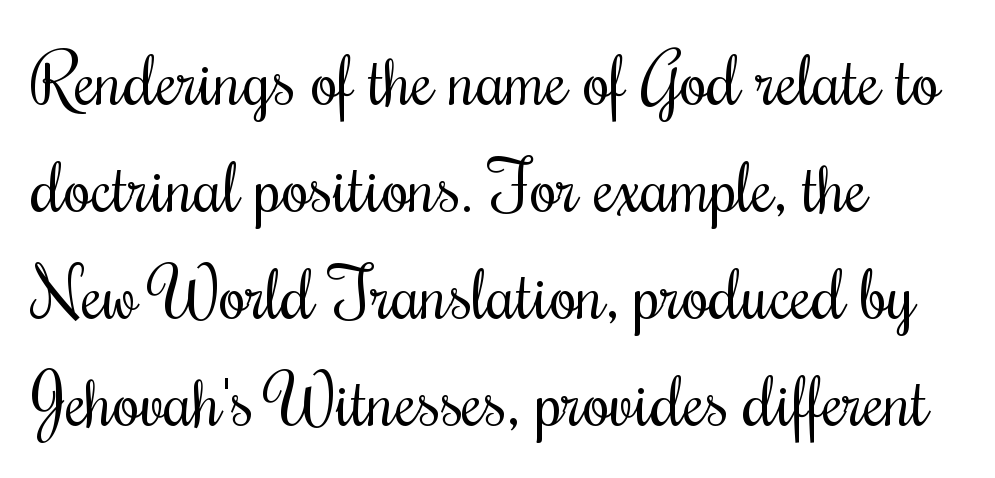
Q: Is the text bold? A: No.
Q: Is the text italic (slanted)? A: Yes.
Q: Is the typeface a serif or a sans-serif typeface? A: Serif.
Q: Is the text underlined? A: No.
Q: How is the paragraph aligned? A: Left-aligned.
Q: Is the spacing between letters normal or unusually wide? A: Normal.
Q: Is the spacing between lines tight, normal or loose? A: Normal.
Q: Width (condensed, normal, or wide)? A: Condensed.
Q: Stroke contrast? A: Medium.
Q: x-height? A: Small.
Q: Monospaced? A: No.
